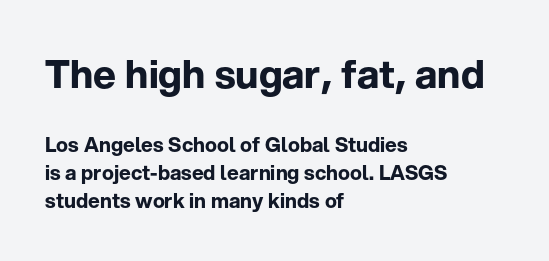
Q: Is the text bold? A: Yes.
Q: Is the text italic (slanted)? A: No, it is upright.
Q: Is the typeface a serif or a sans-serif typeface? A: Sans-serif.
Q: Is the text underlined? A: No.
Q: How is the paragraph aligned? A: Left-aligned.
Q: Is the spacing between letters normal or unusually wide? A: Normal.
Q: Is the spacing between lines tight, normal or loose? A: Normal.
Q: Which block of text is set in a larger size, the first (top) or the second (bottom)? A: The first (top) one.
Q: Width (condensed, normal, or wide)? A: Normal.
Q: Stroke contrast? A: Low.
Q: x-height? A: Medium.
Q: Monospaced? A: No.
